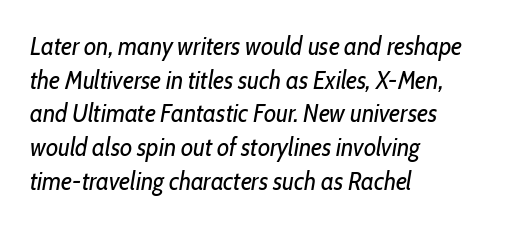
The image shows 25 px text type, italic (leaning right); set left-aligned, normal line spacing (1.35x), normal letter spacing, not underlined.
